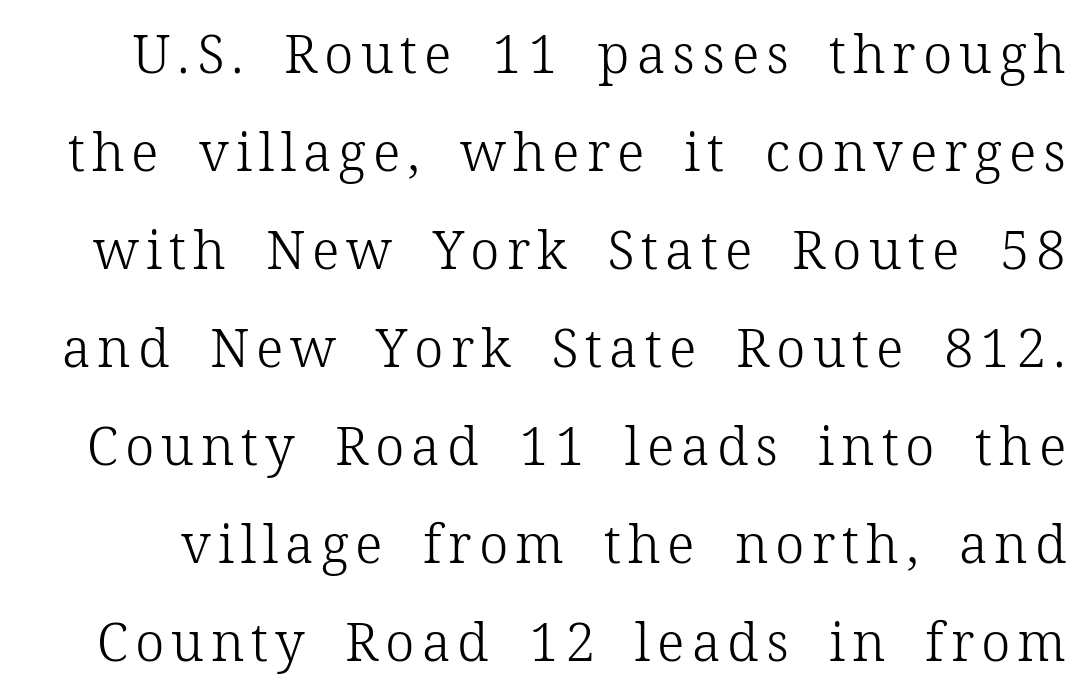
The image shows 53 px light serif type, upright; set line spacing 1.85x, not underlined; low stroke contrast and a medium x-height.
